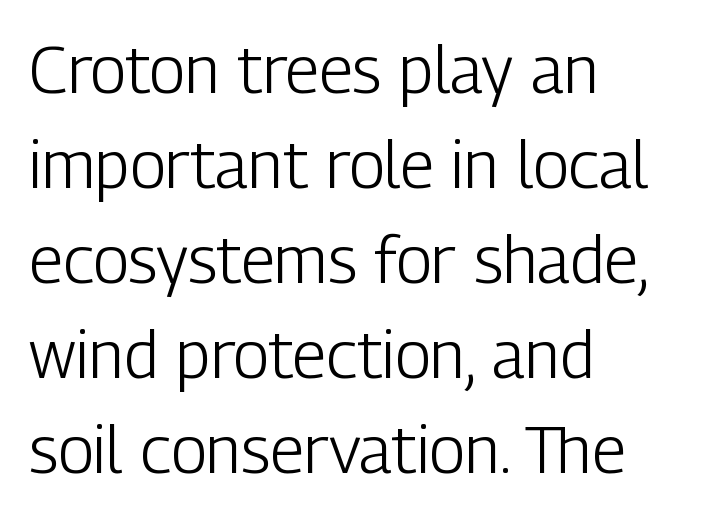
The image shows 66 px light, condensed sans-serif type, upright; set left-aligned, normal line spacing (1.44x), normal letter spacing, not underlined; low stroke contrast and a medium x-height.
